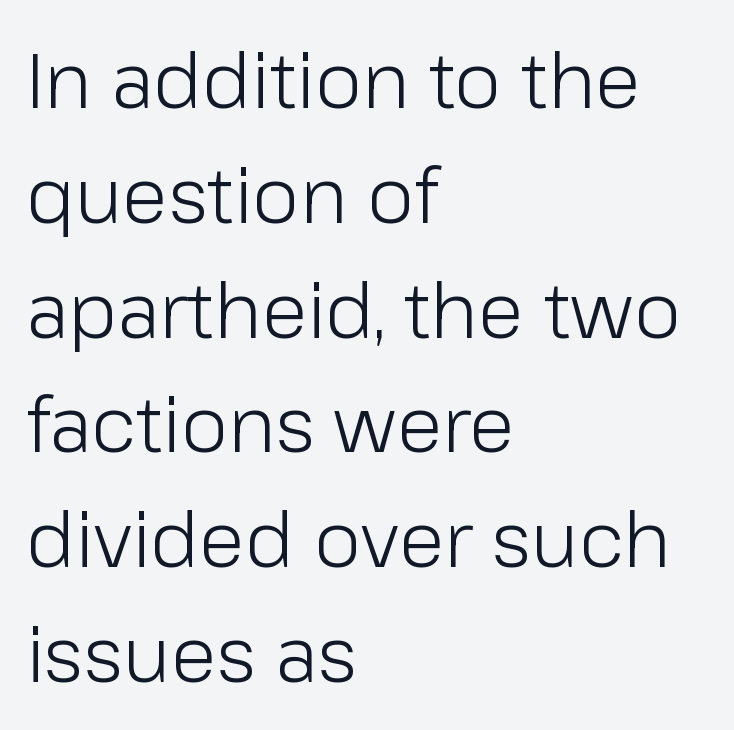
The image shows 76 px light sans-serif type, upright; set left-aligned, normal line spacing (1.51x), normal letter spacing, not underlined; low stroke contrast and a medium x-height.
